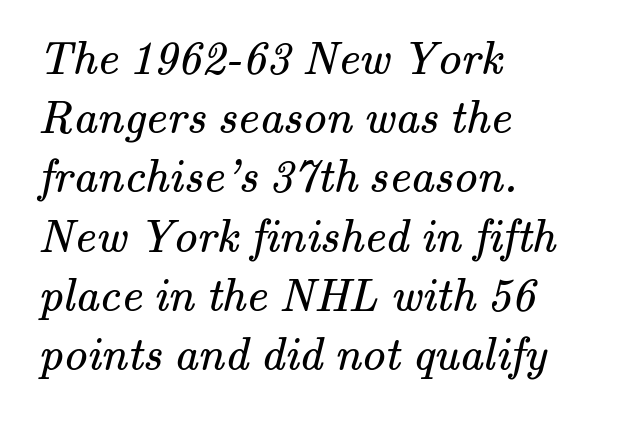
{"serif": "yes", "bold": "no", "weight": "regular", "width": "normal", "stroke_contrast": "medium", "x_height": "small", "monospaced": "no", "underline": "no", "align": "left", "line_spacing": "normal", "line_spacing_ratio": 1.26, "letter_spacing": "normal", "letter_spacing_em": 0.0, "glyph_px": 47}
